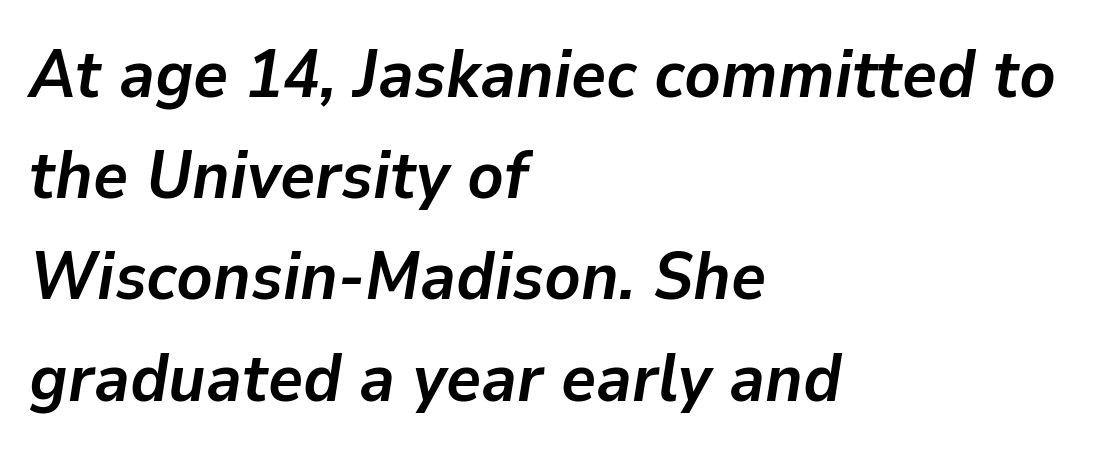
Q: Is the text bold? A: Yes.
Q: Is the text italic (slanted)? A: Yes, it leans right by about 9 degrees.
Q: Is the text underlined? A: No.
Q: How is the paragraph aligned? A: Left-aligned.
Q: Is the spacing between letters normal or unusually wide? A: Normal.
Q: Is the spacing between lines tight, normal or loose? A: Normal.
Q: Width (condensed, normal, or wide)? A: Normal.
Q: Stroke contrast? A: Low.
Q: x-height? A: Medium.
Q: Monospaced? A: No.
